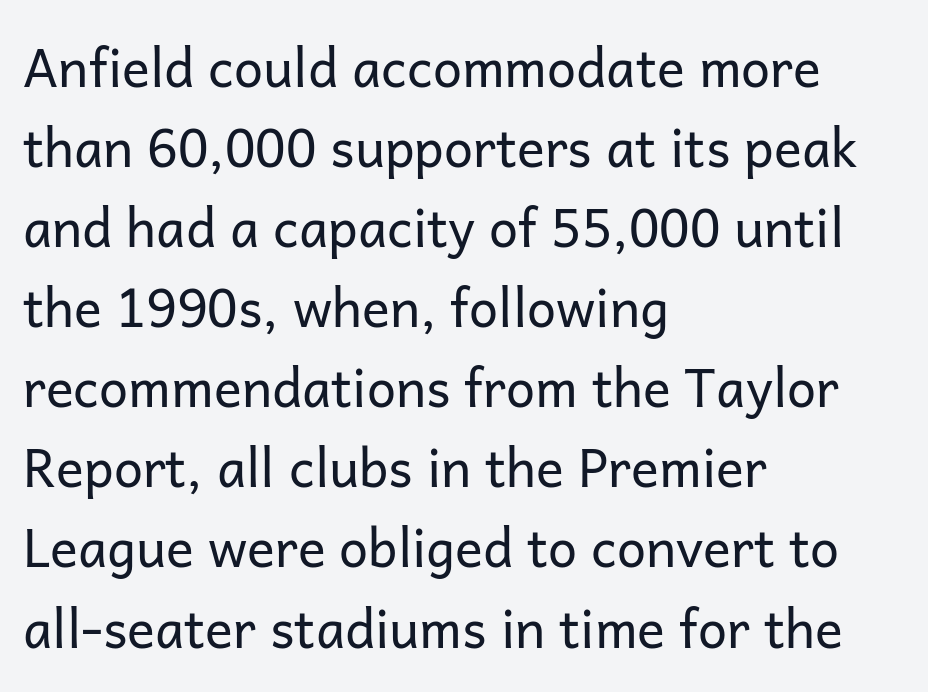
{"serif": "no", "italic": "no", "bold": "no", "weight": "regular", "width": "normal", "stroke_contrast": "low", "x_height": "medium", "monospaced": "no", "underline": "no", "align": "left", "line_spacing": "normal", "line_spacing_ratio": 1.54, "letter_spacing": "normal", "letter_spacing_em": 0.0, "glyph_px": 52}
